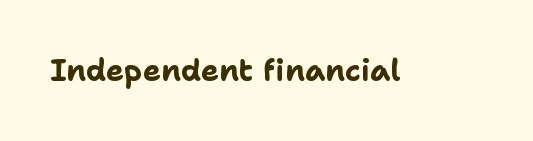
The image shows 30 px bold sans-serif type, upright; set normal letter spacing, not underlined; low stroke contrast and a medium x-height.
